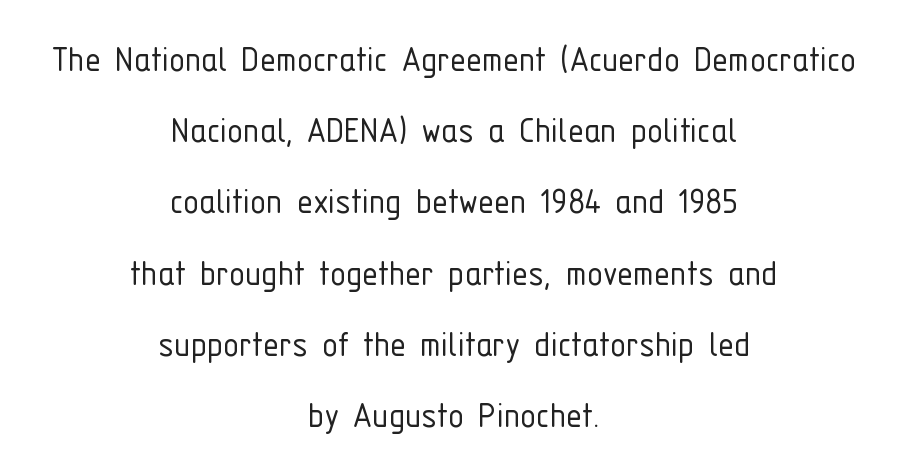
Q: Is the text bold? A: No.
Q: Is the text italic (slanted)? A: No, it is upright.
Q: Is the typeface a serif or a sans-serif typeface? A: Sans-serif.
Q: Is the text underlined? A: No.
Q: How is the paragraph aligned? A: Centered.
Q: Is the spacing between letters normal or unusually wide? A: Normal.
Q: Width (condensed, normal, or wide)? A: Condensed.
Q: Stroke contrast? A: Low.
Q: x-height? A: Medium.
Q: Monospaced? A: No.
